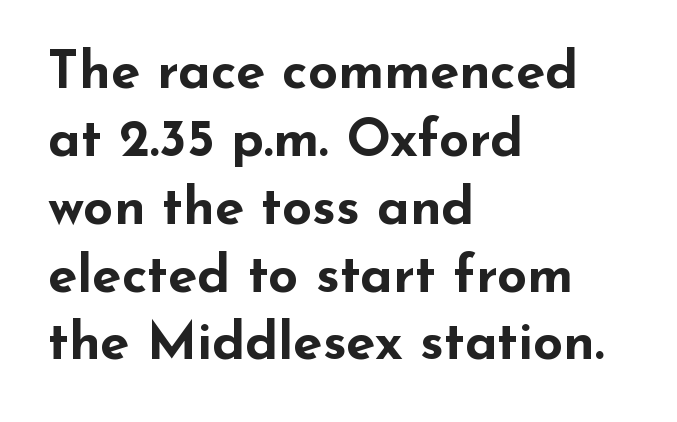
{"serif": "no", "italic": "no", "bold": "yes", "weight": "bold", "width": "wide", "stroke_contrast": "low", "x_height": "small", "monospaced": "no", "underline": "no", "align": "left", "line_spacing": "normal", "line_spacing_ratio": 1.28, "letter_spacing": "normal", "letter_spacing_em": 0.0, "glyph_px": 53}
